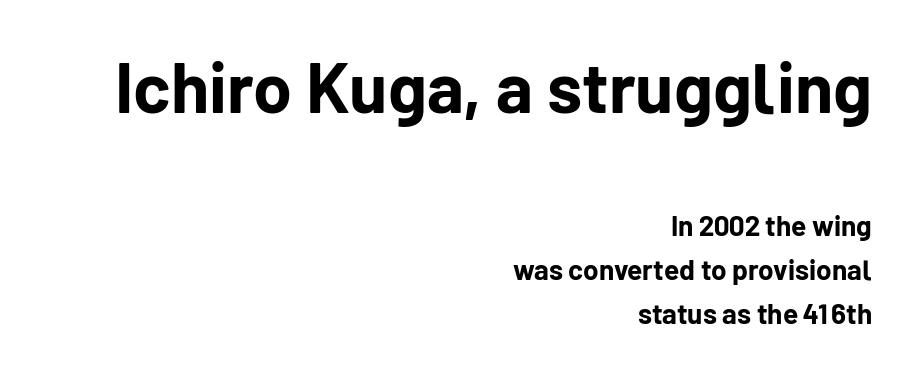
The image shows 70 px bold sans-serif type, upright; set right-aligned, normal line spacing (1.56x), normal letter spacing, not underlined; the first (top) block is 2.5x larger; low stroke contrast and a medium x-height.
